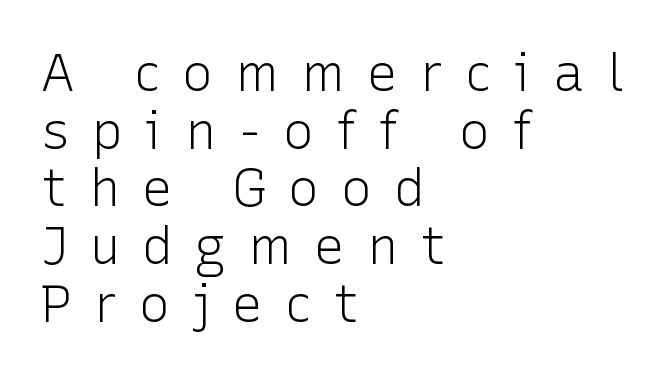
Q: Is the text bold? A: No.
Q: Is the text italic (slanted)? A: No, it is upright.
Q: Is the typeface a serif or a sans-serif typeface? A: Sans-serif.
Q: Is the text underlined? A: No.
Q: How is the paragraph aligned? A: Left-aligned.
Q: Is the spacing between letters normal or unusually wide? A: Unusually wide.
Q: Is the spacing between lines tight, normal or loose? A: Tight.
Q: Width (condensed, normal, or wide)? A: Normal.
Q: Stroke contrast? A: Low.
Q: x-height? A: Medium.
Q: Monospaced? A: No.
